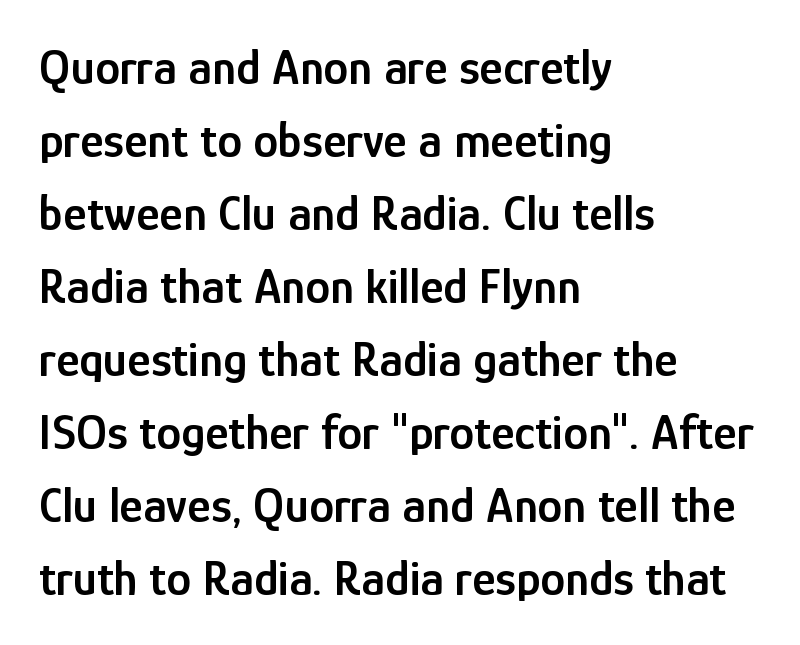
The image shows 50 px semibold, condensed sans-serif type, upright; set left-aligned, normal line spacing (1.46x), normal letter spacing, not underlined; low stroke contrast and a medium x-height.
